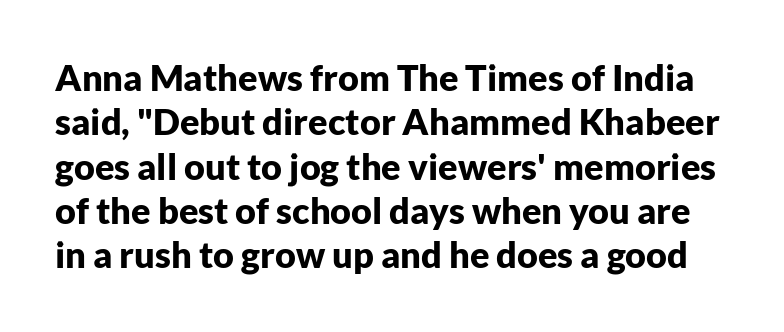
When letters stand straight like this, we call the style roman or upright. The rendering uses natural spacing where letterforms have individual widths. Caption: standard tracking, unaltered. Heft: maximum for text — a bold.
